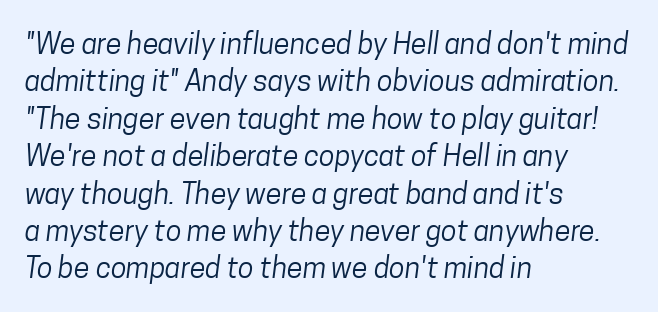
Q: Is the text bold? A: No.
Q: Is the typeface a serif or a sans-serif typeface? A: Sans-serif.
Q: Is the text underlined? A: No.
Q: How is the paragraph aligned? A: Left-aligned.
Q: Is the spacing between letters normal or unusually wide? A: Normal.
Q: Is the spacing between lines tight, normal or loose? A: Normal.
Q: Width (condensed, normal, or wide)? A: Condensed.
Q: Stroke contrast? A: Low.
Q: x-height? A: Medium.
Q: Monospaced? A: No.
